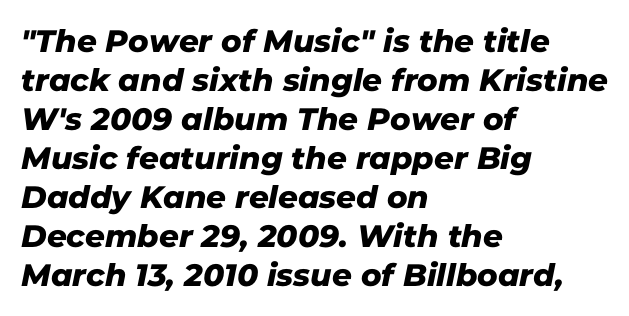
The image shows 31 px sans-serif type; set left-aligned, normal line spacing (1.26x), normal letter spacing, not underlined; low stroke contrast and a medium x-height.
